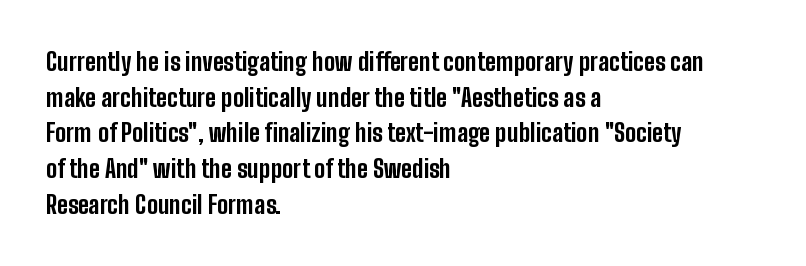
Q: Is the text bold? A: Yes.
Q: Is the text italic (slanted)? A: No, it is upright.
Q: Is the text underlined? A: No.
Q: How is the paragraph aligned? A: Left-aligned.
Q: Is the spacing between letters normal or unusually wide? A: Normal.
Q: Is the spacing between lines tight, normal or loose? A: Normal.
